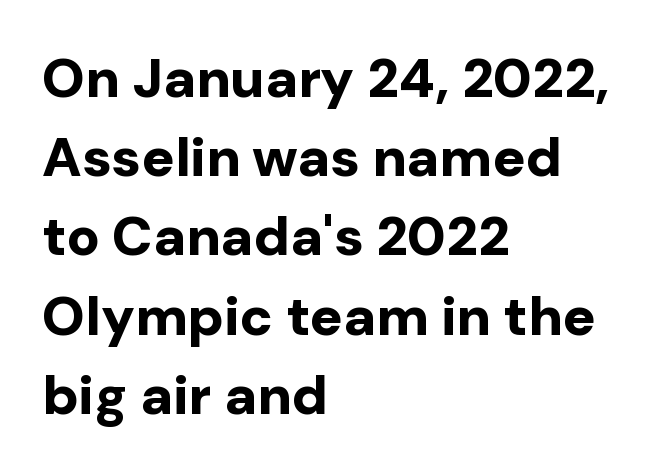
{"serif": "no", "italic": "no", "bold": "yes", "weight": "bold", "width": "normal", "stroke_contrast": "low", "x_height": "medium", "monospaced": "no", "underline": "no", "align": "left", "line_spacing": "normal", "line_spacing_ratio": 1.44, "letter_spacing": "normal", "letter_spacing_em": 0.0, "glyph_px": 55}
